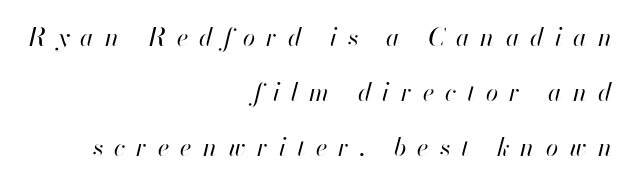
Q: Is the text bold? A: No.
Q: Is the text italic (slanted)? A: Yes, it leans right by about 13 degrees.
Q: Is the text underlined? A: No.
Q: How is the paragraph aligned? A: Right-aligned.
Q: Is the spacing between letters normal or unusually wide? A: Unusually wide.
Q: Is the spacing between lines tight, normal or loose? A: Loose.
